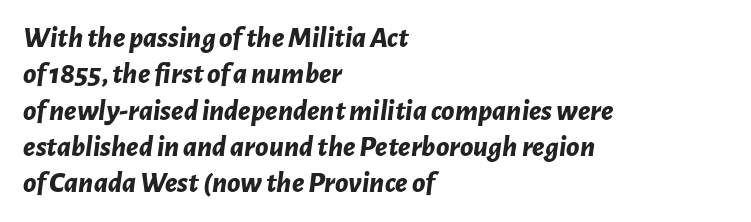
Q: Is the text bold? A: Yes.
Q: Is the text italic (slanted)? A: Yes, it leans right by about 7 degrees.
Q: Is the text underlined? A: No.
Q: How is the paragraph aligned? A: Left-aligned.
Q: Is the spacing between letters normal or unusually wide? A: Normal.
Q: Width (condensed, normal, or wide)? A: Normal.
Q: Stroke contrast? A: Low.
Q: x-height? A: Medium.
Q: Monospaced? A: No.
